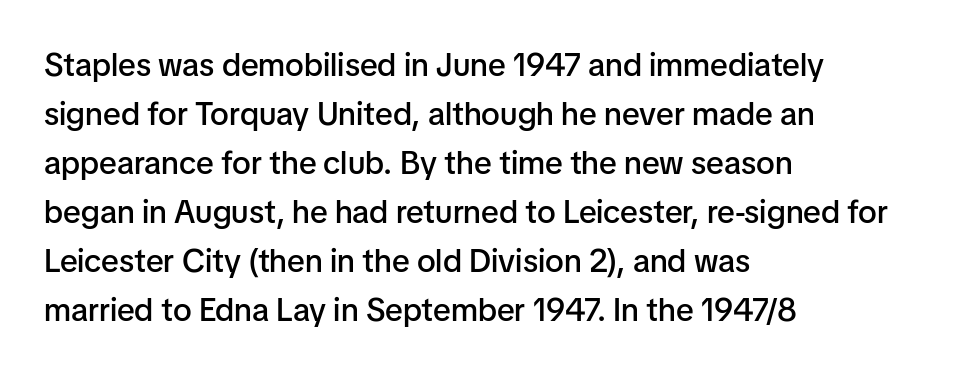
If you drew a line through each stem, it would be perfectly vertical. Character widths vary here, with narrow letters taking less room than wide ones. The typesetting leans somewhat heavy: a semibold. How would I describe the line gaps? Plain and ordinary. Typeset ragged right — the left edge is the straight one.
